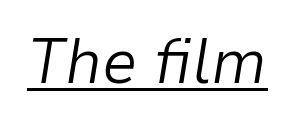
{"italic": "yes", "lean": "right", "slant_degrees": 9, "bold": "no", "weight": "light", "width": "normal", "stroke_contrast": "low", "x_height": "medium", "monospaced": "no", "underline": "yes", "letter_spacing": "normal", "letter_spacing_em": 0.0, "glyph_px": 64}
